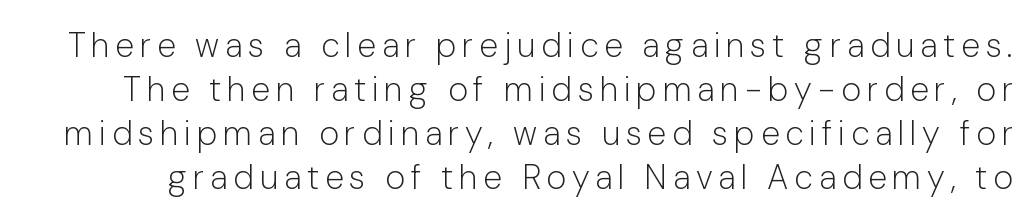
Q: Is the text bold? A: No.
Q: Is the text italic (slanted)? A: No, it is upright.
Q: Is the typeface a serif or a sans-serif typeface? A: Sans-serif.
Q: Is the text underlined? A: No.
Q: Is the spacing between lines tight, normal or loose? A: Normal.
Q: Width (condensed, normal, or wide)? A: Normal.
Q: Stroke contrast? A: Low.
Q: x-height? A: Medium.
Q: Monospaced? A: No.
